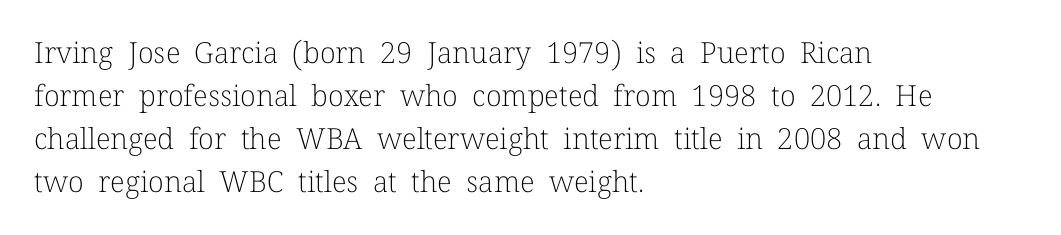
{"serif": "yes", "italic": "no", "bold": "no", "weight": "light", "width": "normal", "stroke_contrast": "low", "x_height": "medium", "monospaced": "no", "underline": "no", "align": "left", "line_spacing": "normal", "line_spacing_ratio": 1.48, "letter_spacing": "normal", "letter_spacing_em": 0.0, "glyph_px": 29}
